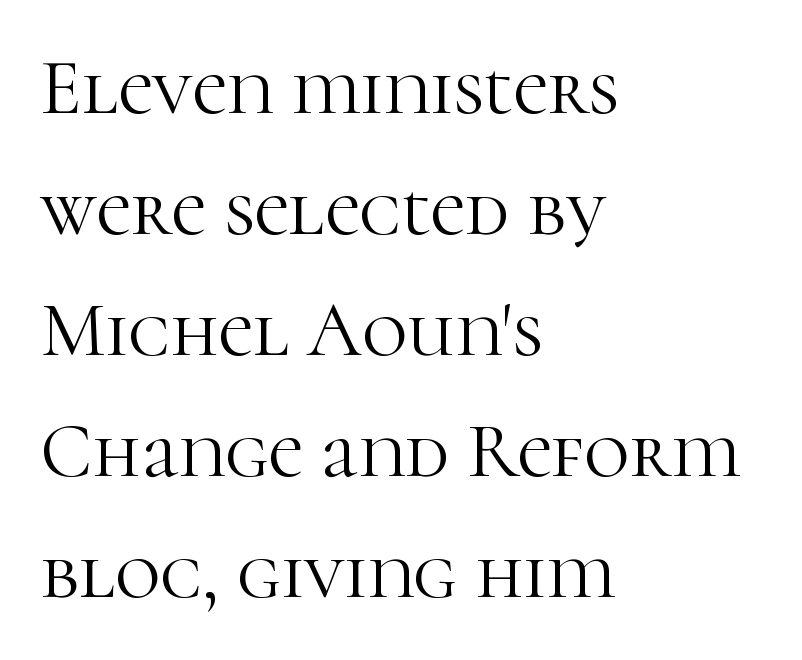
Character widths vary here, with narrow letters taking less room than wide ones. I'd call this a serif setting — the letters wear small feet. Is this a heavy cut? Hardly; it is regular or lighter. Only glyphs here, with clear space below each row.
